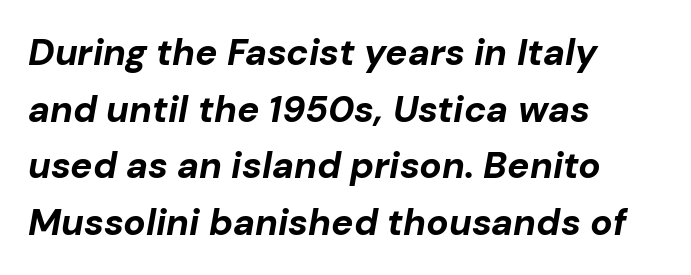
{"italic": "yes", "lean": "right", "slant_degrees": 10, "bold": "yes", "weight": "bold", "width": "normal", "stroke_contrast": "low", "x_height": "medium", "monospaced": "no", "underline": "no", "align": "left", "line_spacing": "normal", "line_spacing_ratio": 1.53, "letter_spacing": "normal", "letter_spacing_em": 0.0, "glyph_px": 37}
